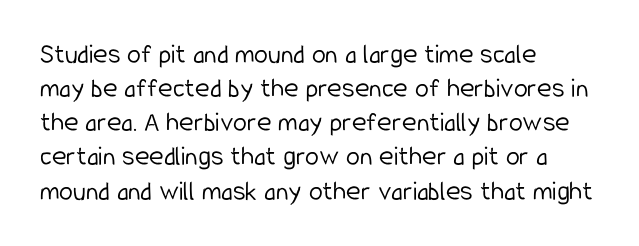
The image shows 28 px light, condensed sans-serif type, upright; set left-aligned, line spacing 1.22x, normal letter spacing, not underlined; low stroke contrast and a medium x-height.
